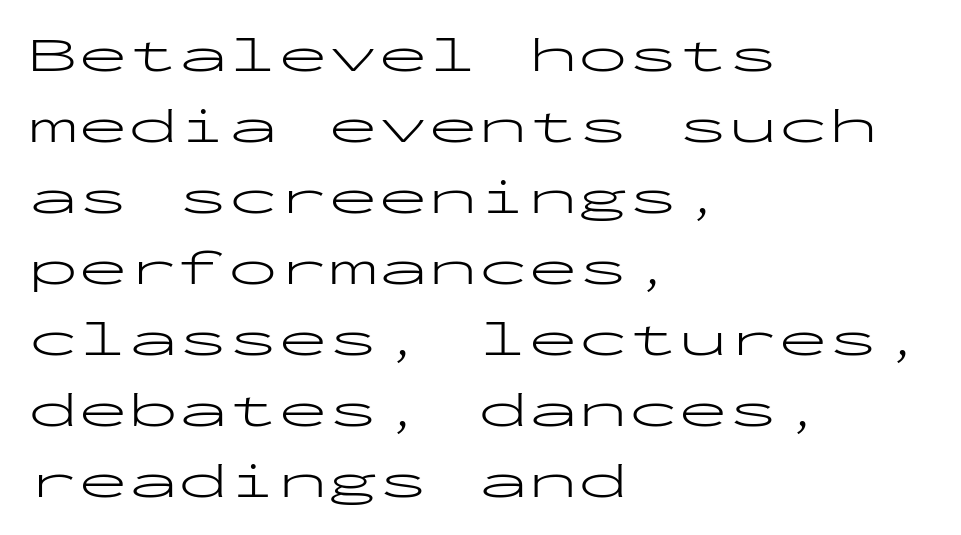
Q: Is the text bold? A: No.
Q: Is the text italic (slanted)? A: No, it is upright.
Q: Is the typeface a serif or a sans-serif typeface? A: Sans-serif.
Q: Is the text underlined? A: No.
Q: How is the paragraph aligned? A: Left-aligned.
Q: Is the spacing between letters normal or unusually wide? A: Normal.
Q: Is the spacing between lines tight, normal or loose? A: Normal.
Q: Width (condensed, normal, or wide)? A: Wide.
Q: Stroke contrast? A: Low.
Q: x-height? A: Medium.
Q: Monospaced? A: Yes.
